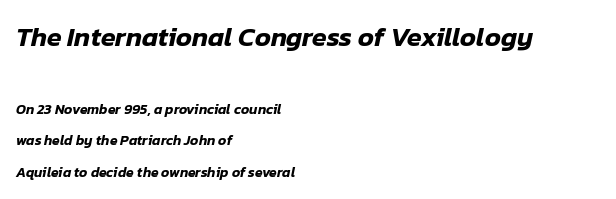
Looking at the ascenders, they clearly lean. Larger block? The one above; the one below is distinctly smaller. Does the copy run flush right? No — it runs flush left. Does extra space separate the letters? No, they use regular spacing.
